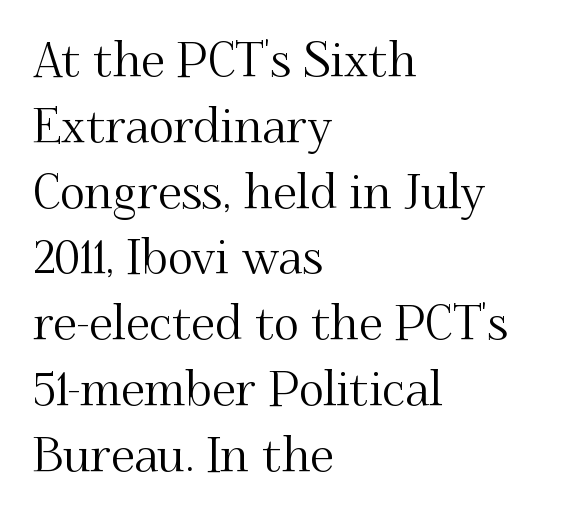
The rows are spaced the way most documents space them. Nobody drew a line under any word here. The gaps between neighbouring characters are ordinary and unremarkable. Typographically, this falls in the serif category.
